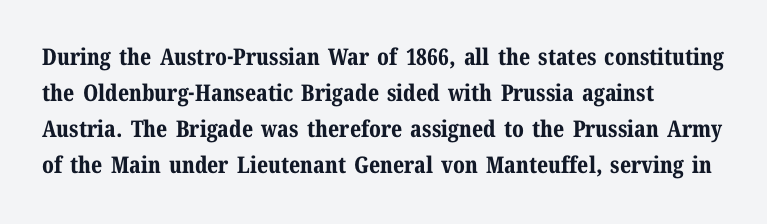
Notice how descenders clear the ascenders below comfortably — that's standard leading. The sample has been set heavy, in full bold. Italic? Not at all — the glyphs are vertical. A bare baseline throughout the passage. The rag falls on the right side of this text block. Inter-character spacing is left at the font's built-in metrics.
